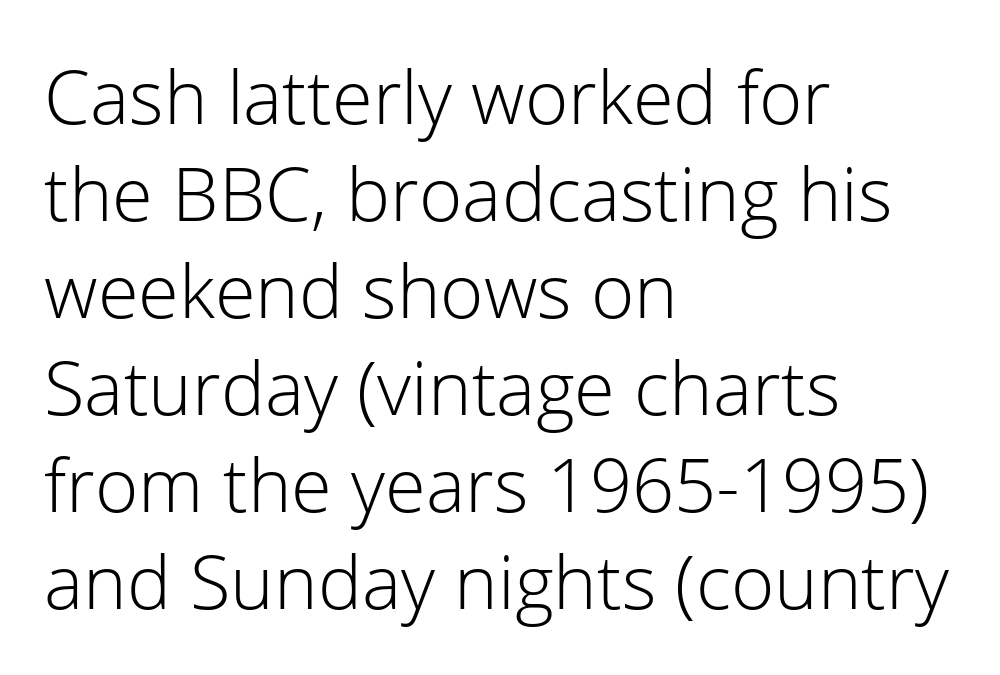
The image shows 74 px light sans-serif type, upright; set left-aligned, normal line spacing (1.31x), normal letter spacing, not underlined; low stroke contrast and a medium x-height.
